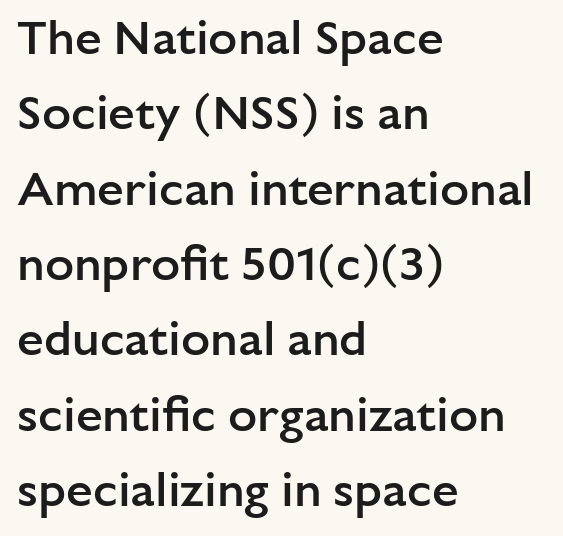
Q: Is the text bold? A: Semi-bold.
Q: Is the text italic (slanted)? A: No, it is upright.
Q: Is the typeface a serif or a sans-serif typeface? A: Sans-serif.
Q: Is the text underlined? A: No.
Q: How is the paragraph aligned? A: Left-aligned.
Q: Is the spacing between letters normal or unusually wide? A: Normal.
Q: Is the spacing between lines tight, normal or loose? A: Normal.
Q: Width (condensed, normal, or wide)? A: Normal.
Q: Stroke contrast? A: Low.
Q: x-height? A: Medium.
Q: Monospaced? A: No.
